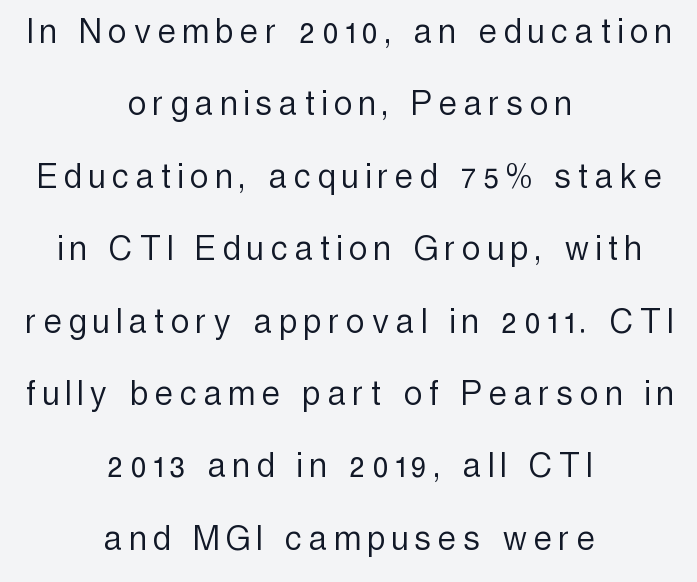
Is there any slant? The stems are plumb. Nope, no serifs anywhere on these letters. The passage shown is typed in a proportional face where columns would drift. Reading down the block, each line starts at a different indent, mirrored at its end. This rendering features lettering with no underline. Stroke mass is kept to a normal reading level or below.
